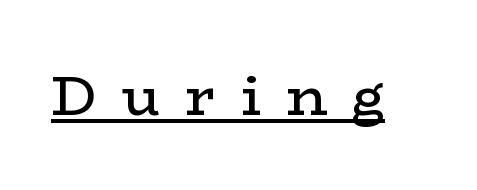
{"serif": "yes", "italic": "no", "bold": "no", "weight": "regular", "width": "wide", "stroke_contrast": "low", "x_height": "medium", "monospaced": "no", "underline": "yes", "letter_spacing": "wide", "letter_spacing_em": 0.45, "glyph_px": 56}
